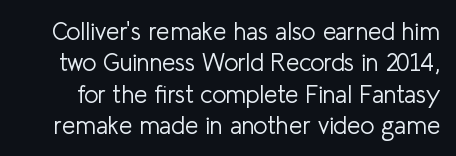
Caption: face not bold, strokes unweighted. The typography opts for an upright posture over an oblique one. Descender tails drop into unmarked territory. The line-height multiplier appears to be the usual default.
